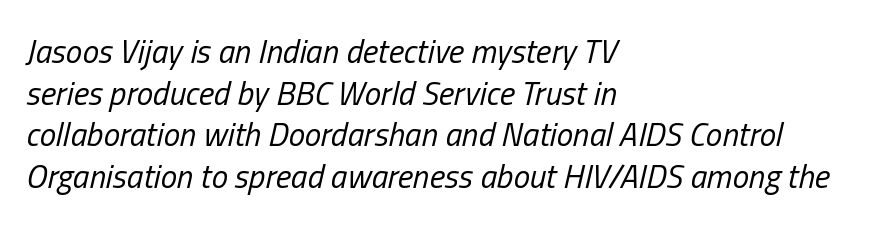
{"italic": "yes", "lean": "right", "slant_degrees": 13, "bold": "no", "weight": "regular", "width": "condensed", "stroke_contrast": "low", "x_height": "medium", "monospaced": "no", "underline": "no", "align": "left", "line_spacing": "normal", "line_spacing_ratio": 1.26, "letter_spacing": "normal", "letter_spacing_em": 0.0, "glyph_px": 33}
